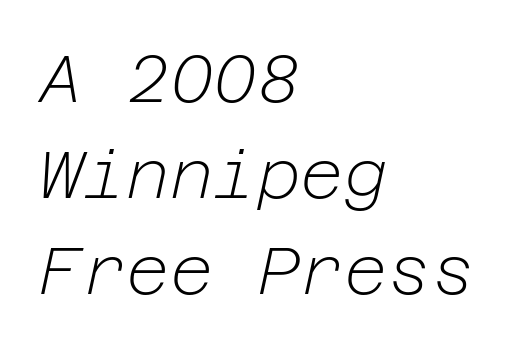
The image shows 67 px light type, italic (leaning right); set left-aligned, normal line spacing (1.43x), normal letter spacing, not underlined; low stroke contrast and a medium x-height.
